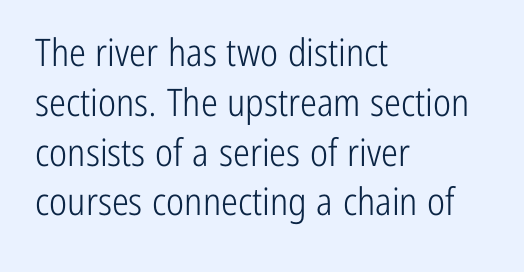
{"serif": "no", "italic": "no", "bold": "no", "weight": "light", "width": "condensed", "stroke_contrast": "low", "x_height": "medium", "monospaced": "no", "underline": "no", "align": "left", "line_spacing": "normal", "line_spacing_ratio": 1.31, "letter_spacing": "normal", "letter_spacing_em": 0.0, "glyph_px": 38}
